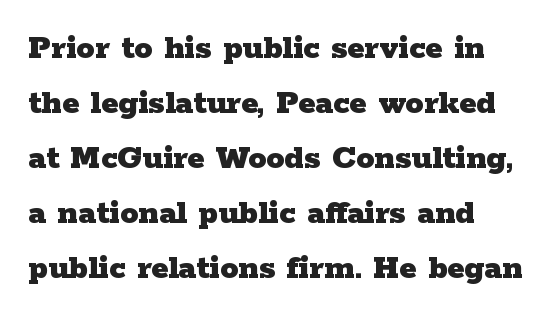
The image shows 36 px heavy, wide serif type, upright; set left-aligned, normal line spacing (1.53x), normal letter spacing, not underlined; low stroke contrast and a medium x-height.
